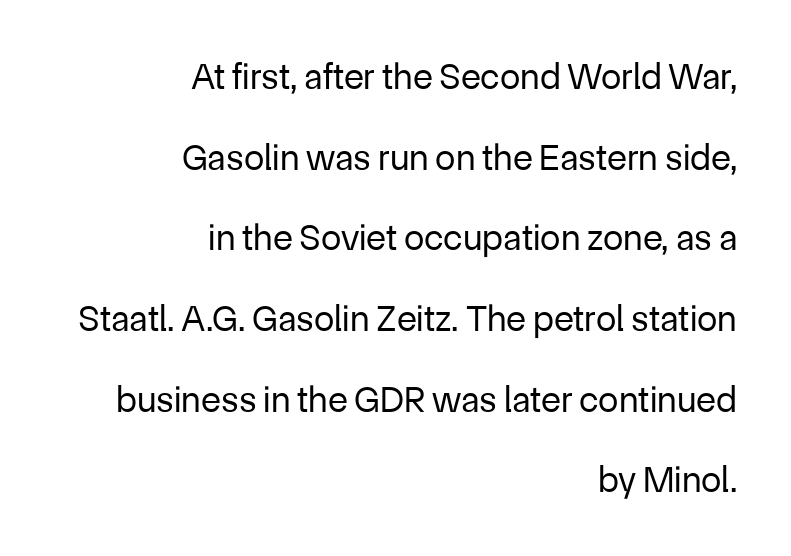
{"serif": "no", "italic": "no", "bold": "no", "weight": "regular", "width": "normal", "stroke_contrast": "low", "x_height": "medium", "monospaced": "no", "underline": "no", "align": "right", "line_spacing": "loose", "line_spacing_ratio": 2.18, "letter_spacing": "normal", "letter_spacing_em": 0.0, "glyph_px": 37}
